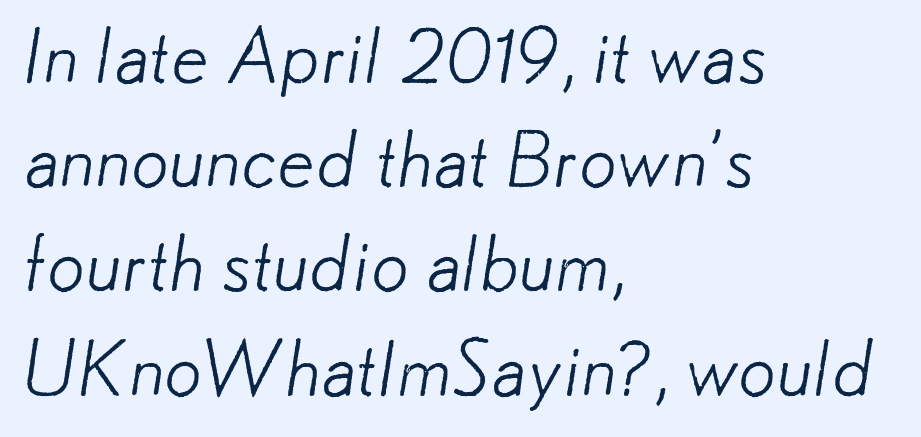
{"serif": "no", "bold": "no", "weight": "light", "width": "normal", "stroke_contrast": "low", "x_height": "small", "monospaced": "no", "underline": "no", "align": "left", "line_spacing": "normal", "line_spacing_ratio": 1.39, "letter_spacing": "normal", "letter_spacing_em": 0.0, "glyph_px": 75}
